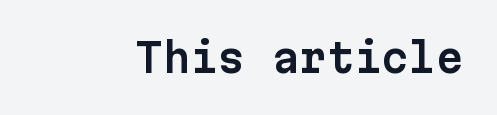
Q: Is the text italic (slanted)? A: No, it is upright.
Q: Is the typeface a serif or a sans-serif typeface? A: Sans-serif.
Q: Is the text underlined? A: No.
Q: Is the spacing between letters normal or unusually wide? A: Normal.
Q: Width (condensed, normal, or wide)? A: Normal.
Q: Stroke contrast? A: Low.
Q: x-height? A: Medium.
Q: Monospaced? A: Yes.
